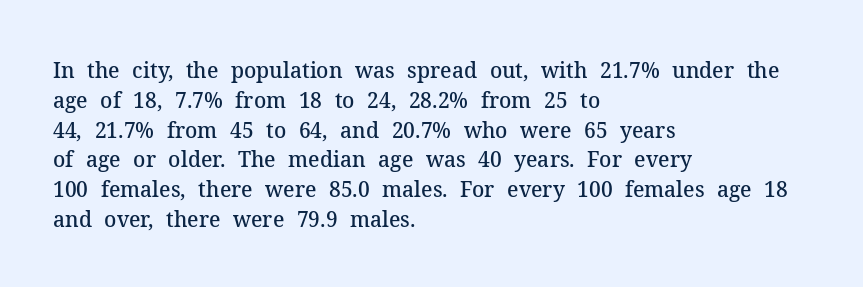
{"italic": "no", "bold": "semi", "underline": "no", "align": "left", "line_spacing": "normal", "line_spacing_ratio": 1.42, "letter_spacing": "normal", "letter_spacing_em": 0.0, "glyph_px": 21}
